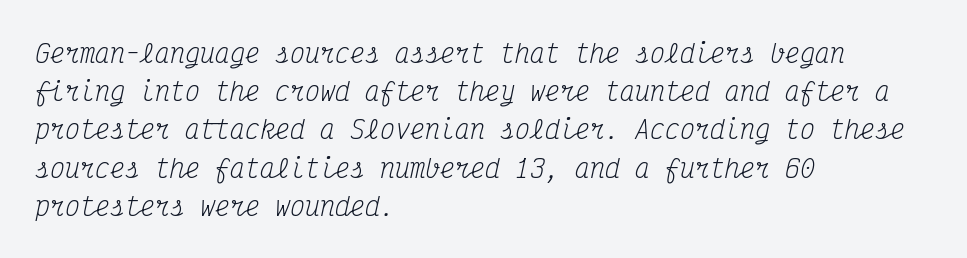
The image shows 25 px text type, italic (leaning right); set left-aligned, normal line spacing (1.53x), normal letter spacing, not underlined.
